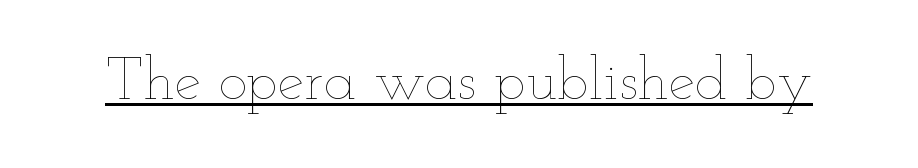
Q: Is the text bold? A: No.
Q: Is the text italic (slanted)? A: No, it is upright.
Q: Is the text underlined? A: Yes.
Q: Is the spacing between letters normal or unusually wide? A: Normal.
Q: Width (condensed, normal, or wide)? A: Wide.
Q: Stroke contrast? A: Low.
Q: x-height? A: Small.
Q: Monospaced? A: No.
